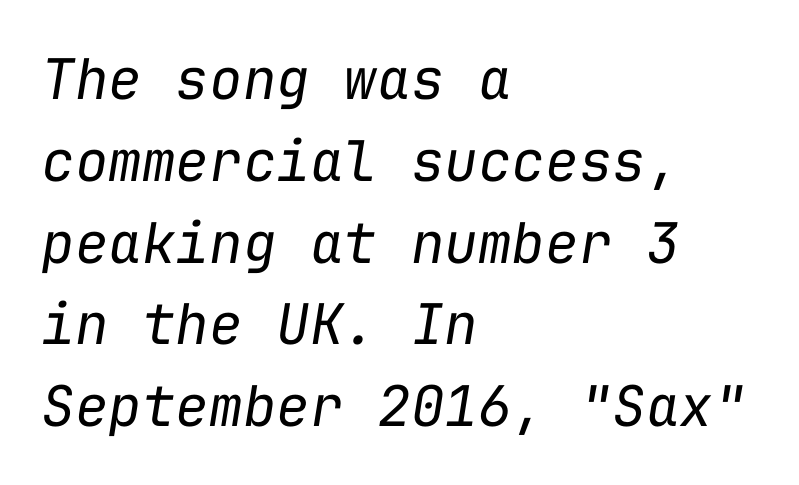
{"italic": "yes", "lean": "right", "slant_degrees": 9, "bold": "no", "weight": "regular", "width": "normal", "stroke_contrast": "low", "x_height": "medium", "monospaced": "yes", "underline": "no", "align": "left", "line_spacing": "normal", "line_spacing_ratio": 1.46, "letter_spacing": "normal", "letter_spacing_em": 0.0, "glyph_px": 56}
